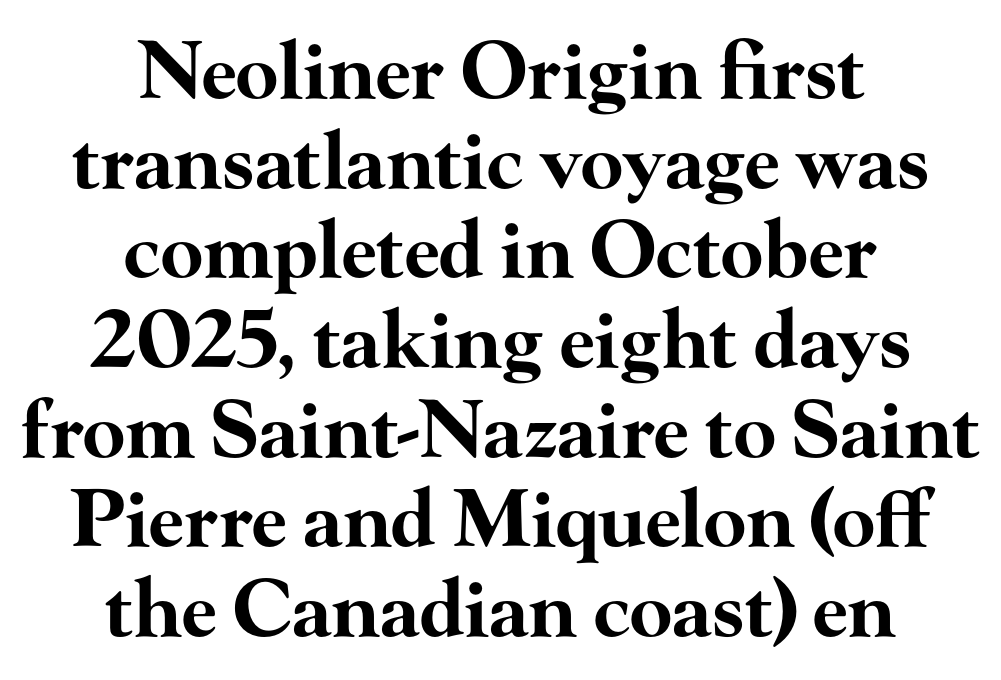
Q: Is the text bold? A: Yes.
Q: Is the text italic (slanted)? A: No, it is upright.
Q: Is the typeface a serif or a sans-serif typeface? A: Serif.
Q: Is the text underlined? A: No.
Q: How is the paragraph aligned? A: Centered.
Q: Is the spacing between letters normal or unusually wide? A: Normal.
Q: Is the spacing between lines tight, normal or loose? A: Tight.
Q: Width (condensed, normal, or wide)? A: Wide.
Q: Stroke contrast? A: High.
Q: x-height? A: Small.
Q: Monospaced? A: No.
